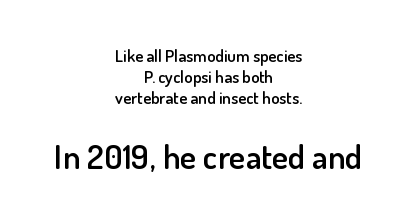
The image shows 34 px semibold sans-serif type, upright; set centered, line spacing 1.23x, normal letter spacing, not underlined; the second (bottom) block is 2.0x larger; low stroke contrast and a small x-height.
